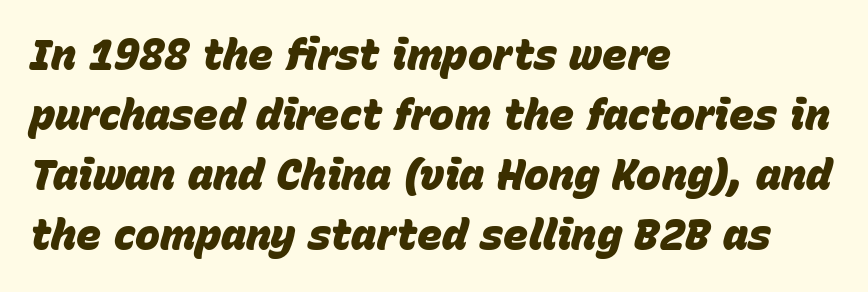
Beneath every word, the page is bare. Compared with ordinary roman type, these characters are visibly tilted. You could not count columns in this text — the font is proportionally spaced. Does the leading feel generous? No, just average. The face used here has the dense, thick strokes of a bold.
